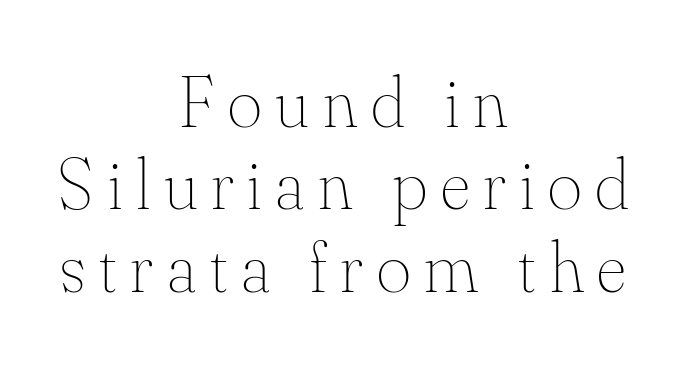
The image shows 73 px thin type, upright; set centered, tight line spacing (1.13x), not underlined; medium stroke contrast and a small x-height.
